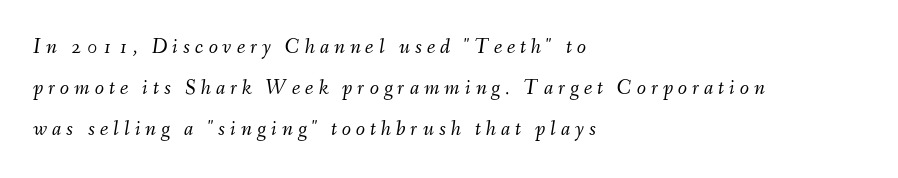
No extra ink here — the face is not bold. Each word looks stretched out because of the extra space between its letters. The space beneath each line is pristine and unruled. Reading down the column, the eye jumps a long way to each next line. The text carries the slant typical of an italic or oblique font.
